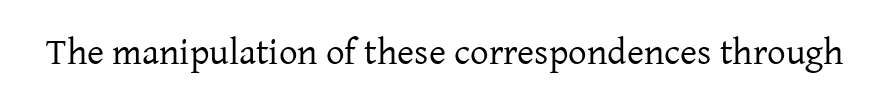
{"serif": "yes", "italic": "no", "bold": "no", "weight": "regular", "width": "normal", "stroke_contrast": "low", "x_height": "medium", "monospaced": "no", "underline": "no", "letter_spacing": "normal", "letter_spacing_em": 0.0, "glyph_px": 37}
